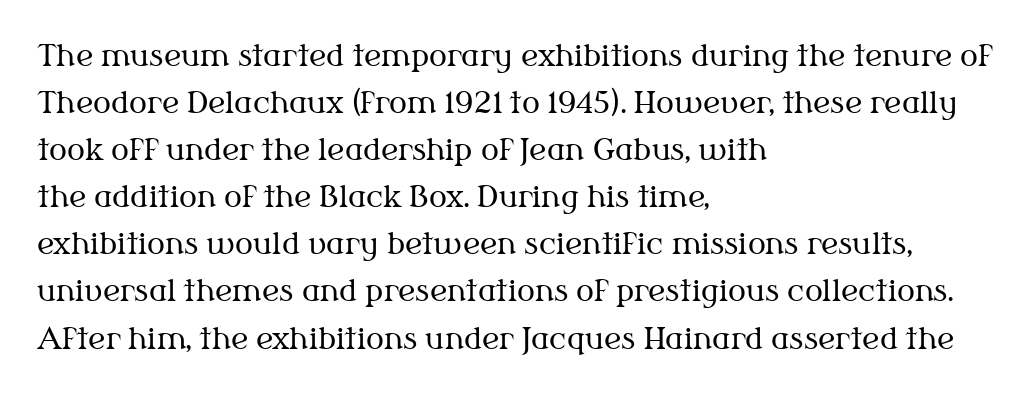
The image shows 30 px regular-weight serif type, upright; set left-aligned, normal line spacing (1.57x), normal letter spacing, not underlined; medium stroke contrast and a medium x-height.
